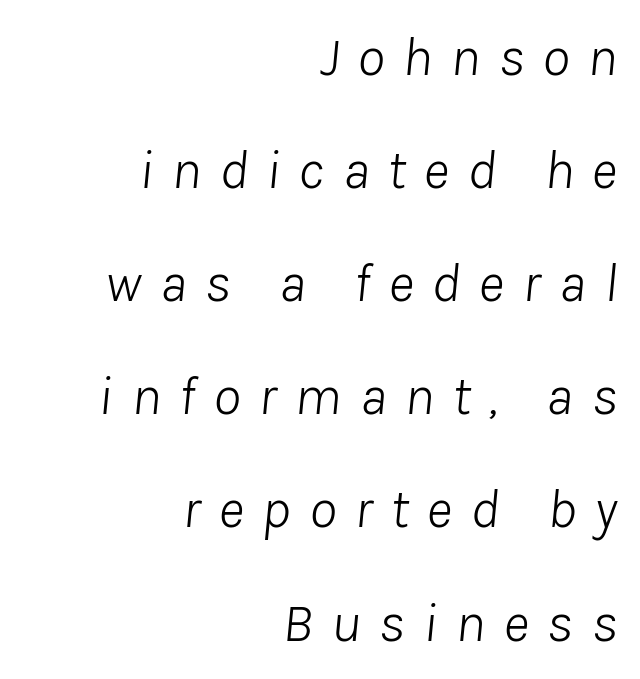
{"italic": "yes", "lean": "right", "slant_degrees": 8, "bold": "no", "weight": "light", "width": "normal", "stroke_contrast": "low", "x_height": "medium", "monospaced": "no", "underline": "no", "align": "right", "line_spacing": "loose", "line_spacing_ratio": 2.02, "letter_spacing": "wide", "letter_spacing_em": 0.32, "glyph_px": 56}
